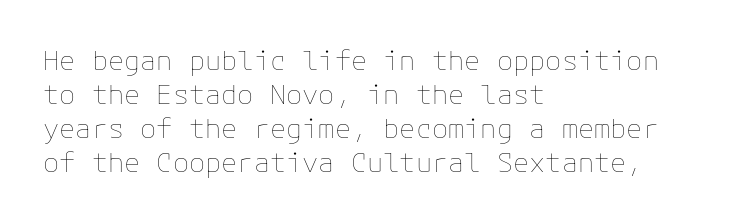
Vertically, the passage feels balanced, rows spaced as you'd expect. The strip under each line holds only bare page. Weight: in the light-to-regular range. Glyph-to-glyph distance matches everyday printed text.
